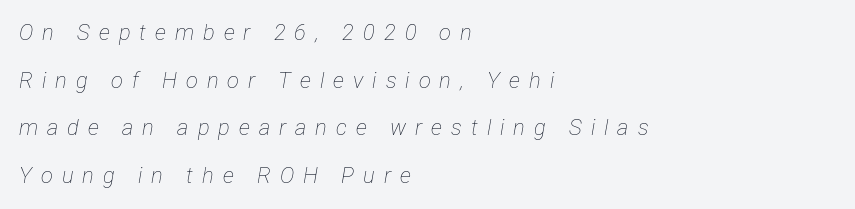
Q: Is the text bold? A: No.
Q: Is the text italic (slanted)? A: Yes, it leans right by about 12 degrees.
Q: Is the text underlined? A: No.
Q: How is the paragraph aligned? A: Left-aligned.
Q: Is the spacing between letters normal or unusually wide? A: Unusually wide.
Q: Is the spacing between lines tight, normal or loose? A: Loose.
